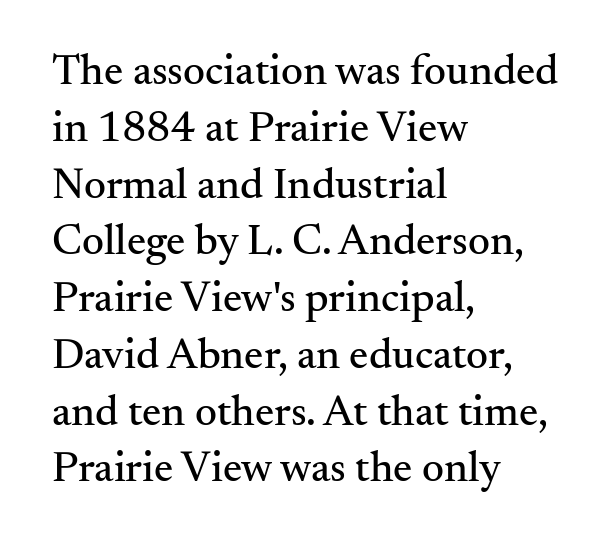
The image shows 43 px serif type, upright; set left-aligned, normal line spacing (1.32x), normal letter spacing, not underlined; medium stroke contrast and a small x-height.
